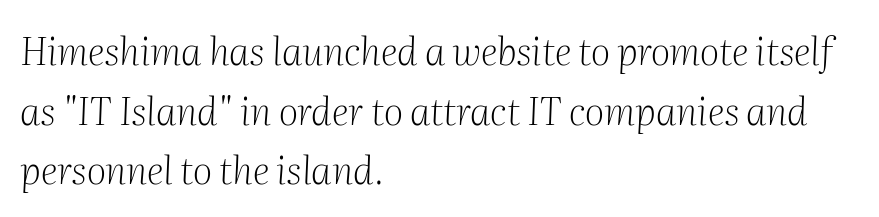
Look at the tracking — it's just the regular setting, nothing added. The passage shown is typed in a proportional face where columns would drift. Think standard paragraph weight, or any step lighter than that. Honestly, the row spacing looks completely unremarkable. If you drew a line through each stem, it would be angled. Note: serifs present on the glyphs.
